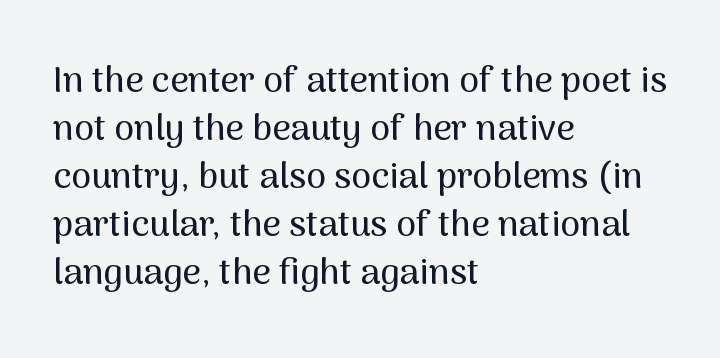
How would I describe the line gaps? Plain and ordinary. The letters sit at their default tracking, neither squeezed nor spread. In terms of posture, this sample is upright. The passage is arranged the way most books set body copy — flush left.
